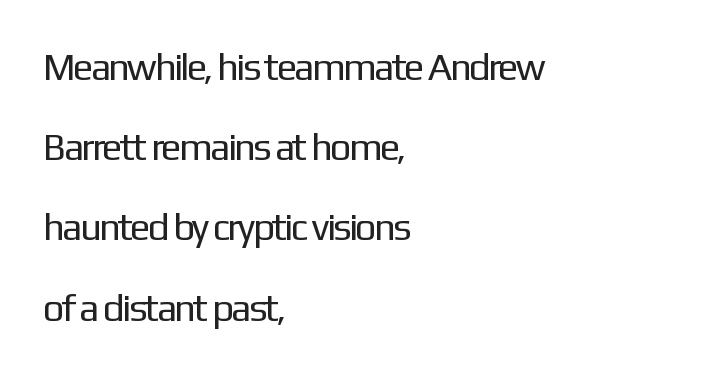
{"serif": "no", "italic": "no", "bold": "no", "weight": "regular", "width": "normal", "stroke_contrast": "low", "x_height": "medium", "monospaced": "no", "underline": "no", "align": "left", "line_spacing": "loose", "line_spacing_ratio": 2.11, "letter_spacing": "normal", "letter_spacing_em": 0.0, "glyph_px": 38}
